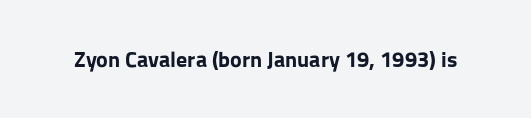
Q: Is the text bold? A: Yes.
Q: Is the text italic (slanted)? A: No, it is upright.
Q: Is the text underlined? A: No.
Q: Is the spacing between letters normal or unusually wide? A: Normal.
